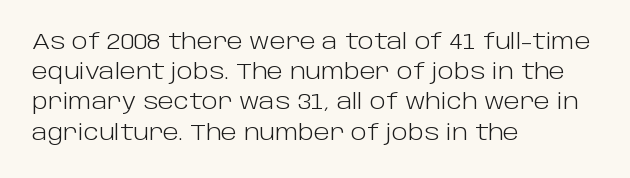
Regarding leading, the lines here are spaced in the standard way. Underline: absent. A classic flush-left, rag-right setting is used for this passage. Every character sits straight up, as roman type does.
